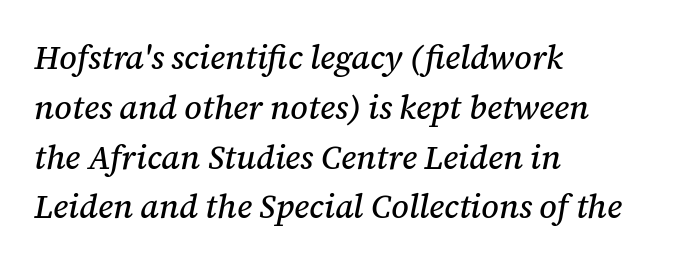
The image shows 33 px serif type, italic (leaning right); set left-aligned, normal line spacing (1.51x), normal letter spacing, not underlined; medium stroke contrast and a medium x-height.
